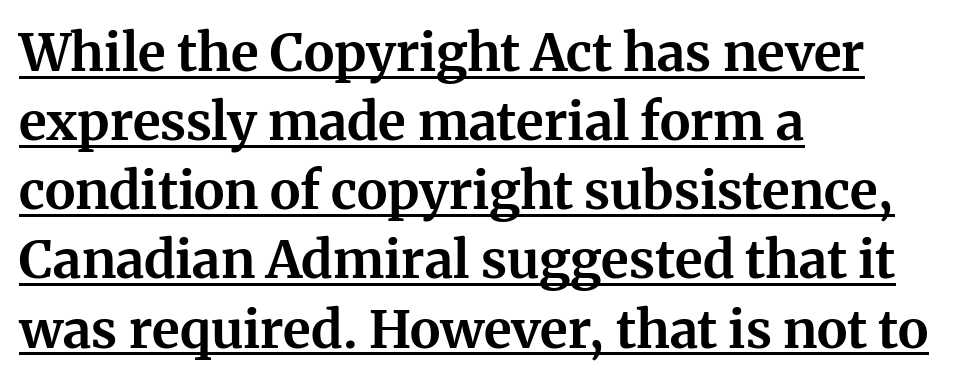
Q: Is the text bold? A: Yes.
Q: Is the text italic (slanted)? A: No, it is upright.
Q: Is the typeface a serif or a sans-serif typeface? A: Serif.
Q: Is the text underlined? A: Yes.
Q: How is the paragraph aligned? A: Left-aligned.
Q: Is the spacing between letters normal or unusually wide? A: Normal.
Q: Is the spacing between lines tight, normal or loose? A: Normal.
Q: Width (condensed, normal, or wide)? A: Normal.
Q: Stroke contrast? A: Medium.
Q: x-height? A: Medium.
Q: Monospaced? A: No.
